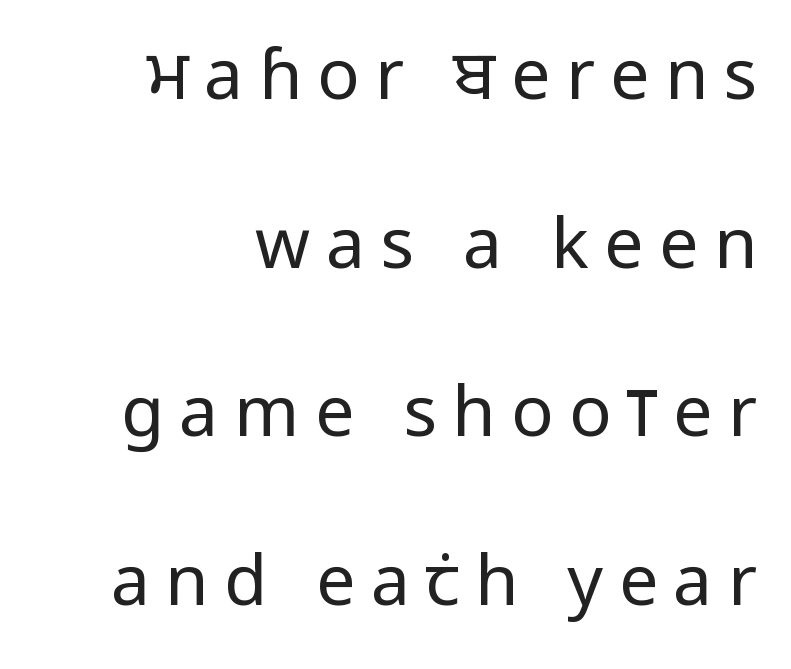
The image shows 70 px regular-weight, condensed sans-serif type, upright; set right-aligned, loose line spacing (2.41x), unusually wide letter spacing (+0.22 em), not underlined; low stroke contrast and a large x-height.
